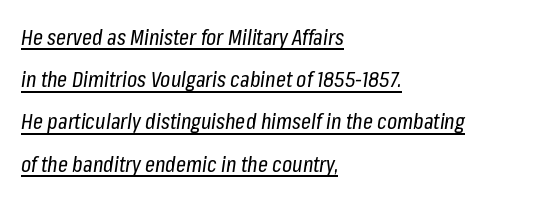
The image shows 22 px text type, italic (leaning right); set left-aligned, loose line spacing (1.92x), normal letter spacing, underlined.
